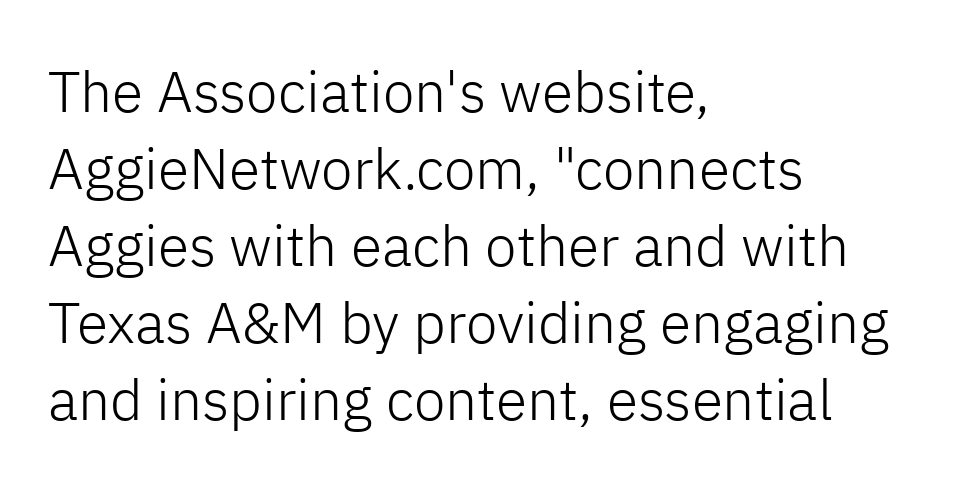
Serifs: no, the terminals of the letterforms are clean. The rendering uses natural spacing where letterforms have individual widths. The passage shown stacks its lines at a standard gap. Rule under the text: the space is simply empty.
